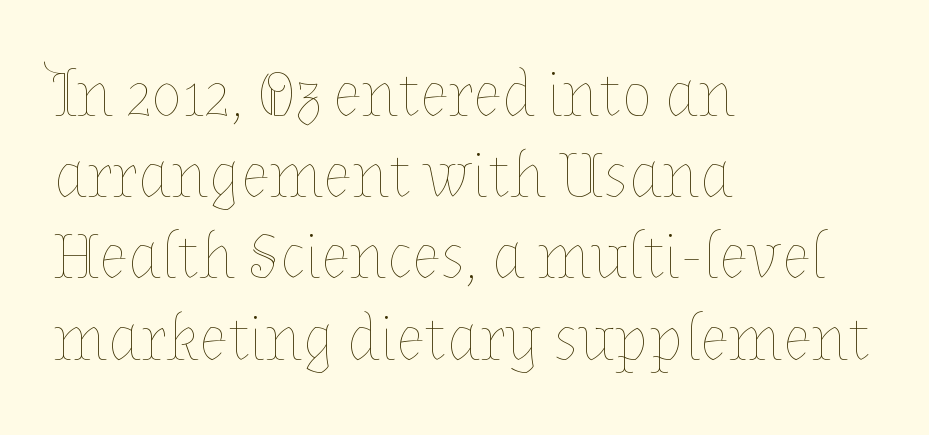
Q: Is the text bold? A: No.
Q: Is the text italic (slanted)? A: No, it is upright.
Q: Is the text underlined? A: No.
Q: How is the paragraph aligned? A: Left-aligned.
Q: Is the spacing between letters normal or unusually wide? A: Normal.
Q: Is the spacing between lines tight, normal or loose? A: Normal.
Q: Width (condensed, normal, or wide)? A: Normal.
Q: Stroke contrast? A: Low.
Q: x-height? A: Medium.
Q: Monospaced? A: No.
